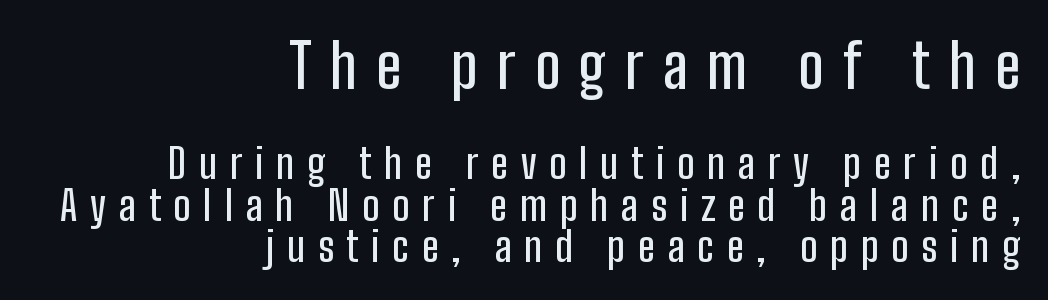
{"serif": "no", "italic": "no", "width": "condensed", "stroke_contrast": "low", "x_height": "medium", "monospaced": "no", "underline": "no", "align": "right", "line_spacing": "tight", "line_spacing_ratio": 1.01, "letter_spacing": "wide", "letter_spacing_em": 0.31, "larger_block": "first", "size_ratio": 1.49, "glyph_px": 61}
